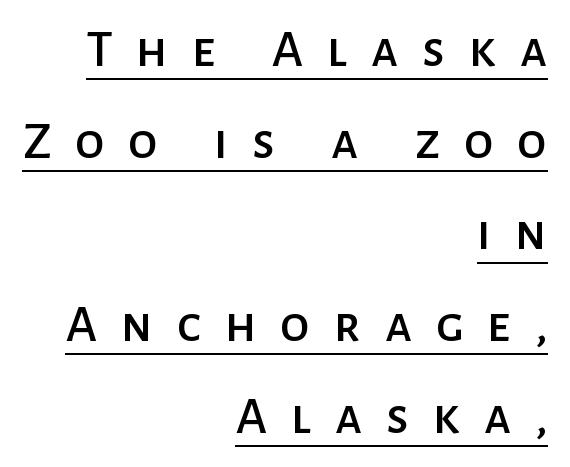
{"serif": "no", "italic": "no", "width": "normal", "stroke_contrast": "low", "x_height": "medium", "monospaced": "no", "underline": "yes", "align": "right", "line_spacing_ratio": 1.73, "letter_spacing": "wide", "letter_spacing_em": 0.45, "glyph_px": 53}
